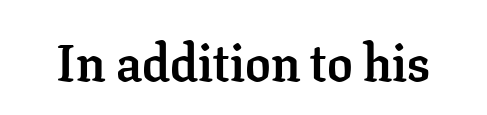
Q: Is the text bold? A: Yes.
Q: Is the text italic (slanted)? A: No, it is upright.
Q: Is the typeface a serif or a sans-serif typeface? A: Serif.
Q: Is the text underlined? A: No.
Q: Is the spacing between letters normal or unusually wide? A: Normal.
Q: Width (condensed, normal, or wide)? A: Normal.
Q: Stroke contrast? A: Low.
Q: x-height? A: Medium.
Q: Monospaced? A: No.
